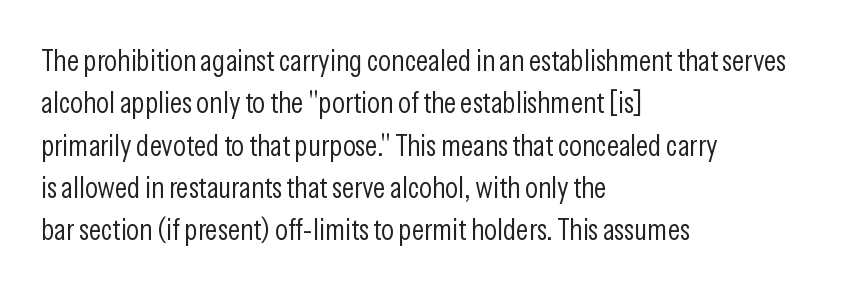
{"serif": "no", "italic": "no", "bold": "no", "weight": "light", "width": "condensed", "stroke_contrast": "low", "x_height": "medium", "monospaced": "no", "underline": "no", "align": "left", "line_spacing": "normal", "line_spacing_ratio": 1.41, "letter_spacing": "normal", "letter_spacing_em": 0.0, "glyph_px": 30}
